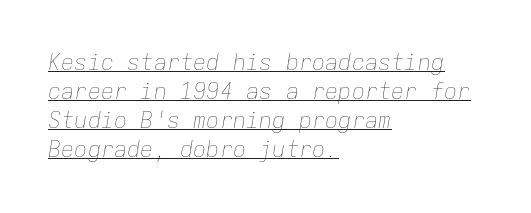
{"italic": "yes", "lean": "right", "slant_degrees": 9, "bold": "no", "underline": "yes", "align": "left", "line_spacing": "normal", "line_spacing_ratio": 1.32, "letter_spacing": "normal", "letter_spacing_em": 0.0, "glyph_px": 22}
